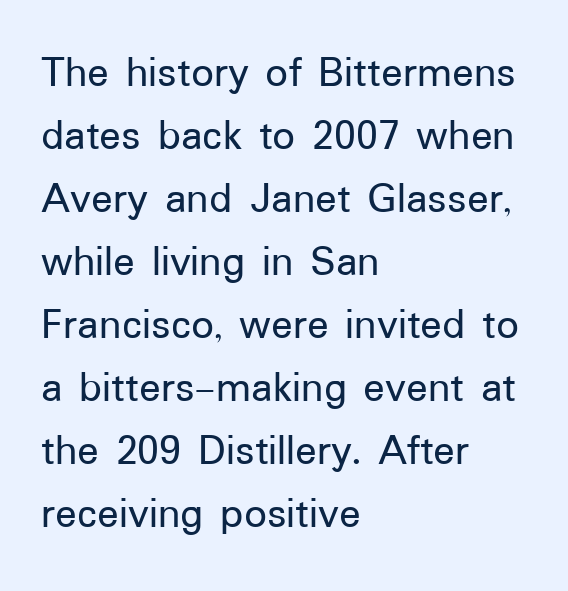
{"serif": "no", "italic": "no", "width": "normal", "stroke_contrast": "low", "x_height": "medium", "monospaced": "no", "underline": "no", "align": "left", "line_spacing": "normal", "line_spacing_ratio": 1.4, "letter_spacing": "normal", "letter_spacing_em": 0.0, "glyph_px": 45}
